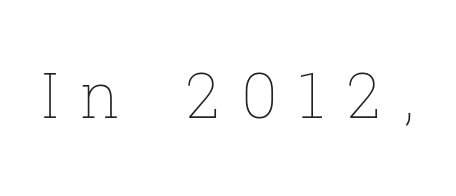
The image shows 63 px thin type, upright; set unusually wide letter spacing (+0.35 em), not underlined; low stroke contrast and a medium x-height.
